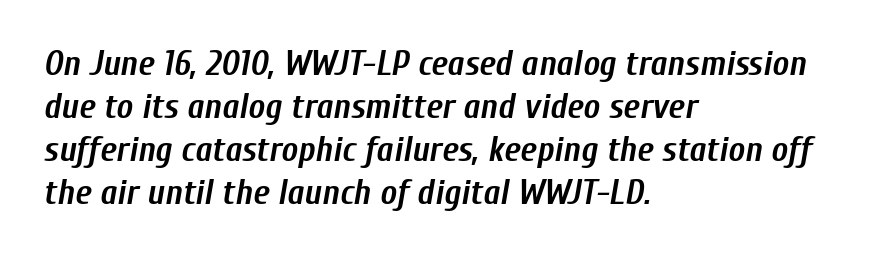
The image shows 35 px semibold, condensed type, italic (leaning right); set left-aligned, line spacing 1.23x, normal letter spacing, not underlined; low stroke contrast and a medium x-height.
